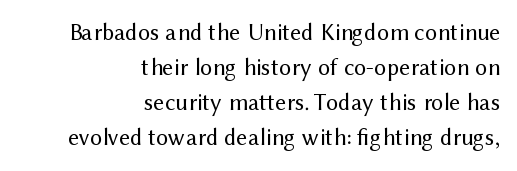
The image shows 24 px text type, upright; set right-aligned, normal line spacing (1.46x), normal letter spacing, not underlined.
